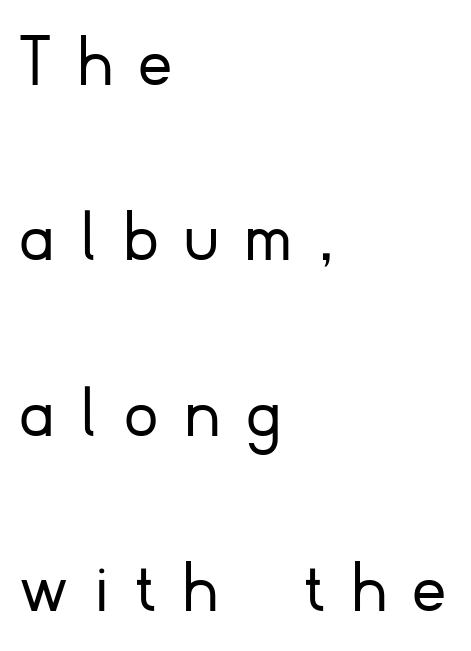
This block would shrink considerably if given ordinary leading; it's expanded now. The setting favours the left margin, as ordinary paragraphs usually do. The rendering inserts visible extra space after every character. Spacing verdict: proportional, widths tailored to each character. Serif or sans? Sans — the stroke terminals are bare. Compared with a typical body face, this is equally light or lighter still.
